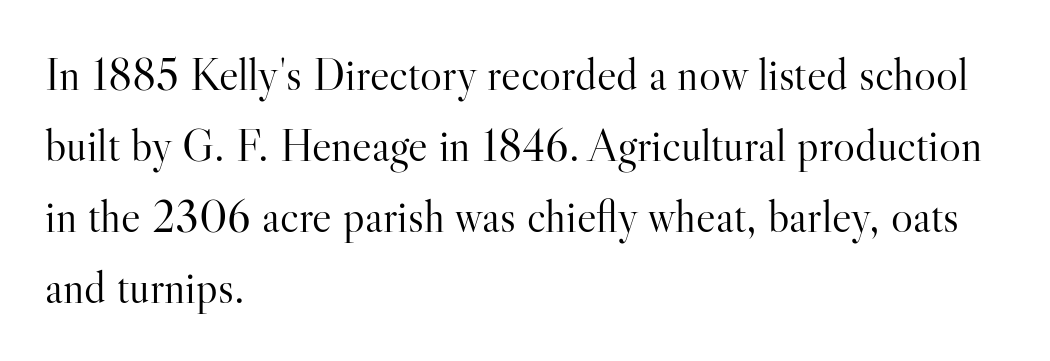
The image shows 46 px light serif type, upright; set left-aligned, normal line spacing (1.54x), normal letter spacing, not underlined; high stroke contrast and a small x-height.
